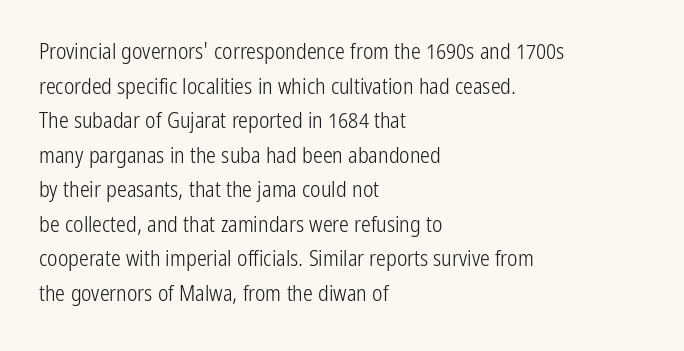
The image shows 22 px text type, upright; set left-aligned, normal line spacing (1.57x), normal letter spacing, not underlined.
